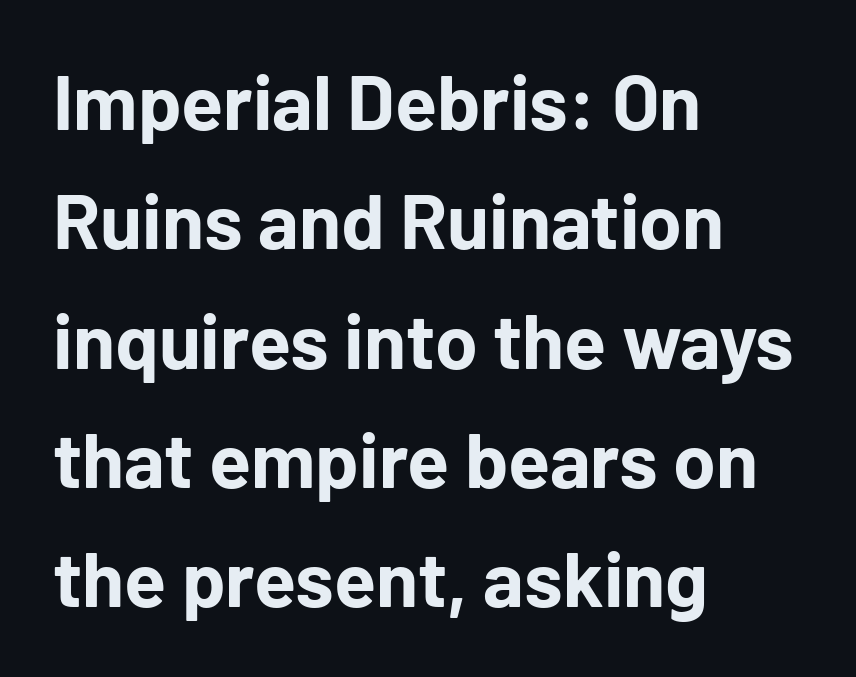
Rows of type keep a routine distance in the vertical direction. The specimen omits any rule beneath the text block's lines. In terms of letterspacing, this is plain default setting. These lines are rendered in a variable-pitch font. This is sans-serif lettering, the kind often seen on screens and signage.
